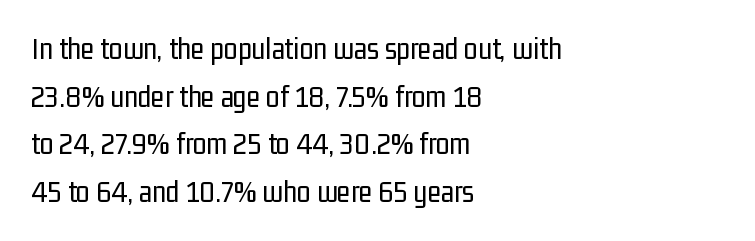
Whoever set this chose a conventional vertical rhythm. This is not heavy type; no bold has been used. Descender tails drop into unmarked territory. The rendering uses natural spacing where letterforms have individual widths. This is sans-serif lettering, the kind often seen on screens and signage. Posture: upright roman.
